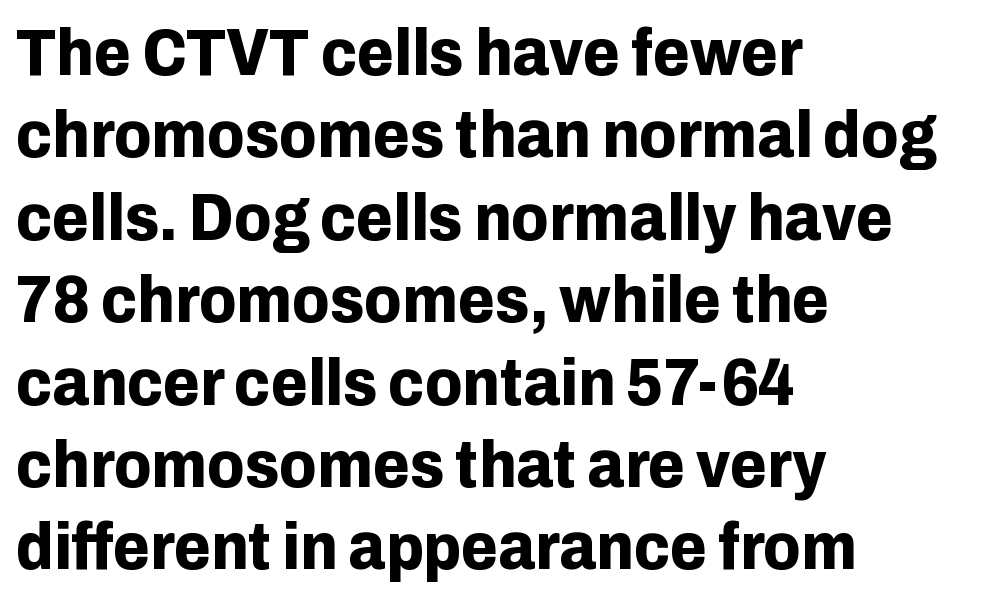
Q: Is the text bold? A: Yes.
Q: Is the text italic (slanted)? A: No, it is upright.
Q: Is the typeface a serif or a sans-serif typeface? A: Sans-serif.
Q: Is the text underlined? A: No.
Q: How is the paragraph aligned? A: Left-aligned.
Q: Is the spacing between letters normal or unusually wide? A: Normal.
Q: Width (condensed, normal, or wide)? A: Normal.
Q: Stroke contrast? A: Low.
Q: x-height? A: Medium.
Q: Monospaced? A: No.
